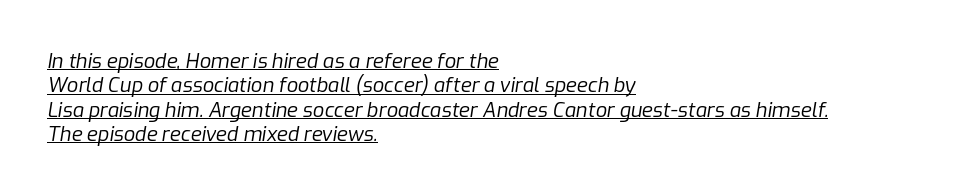
The image shows 20 px text type, italic (leaning right); set left-aligned, line spacing 1.22x, normal letter spacing, underlined.
